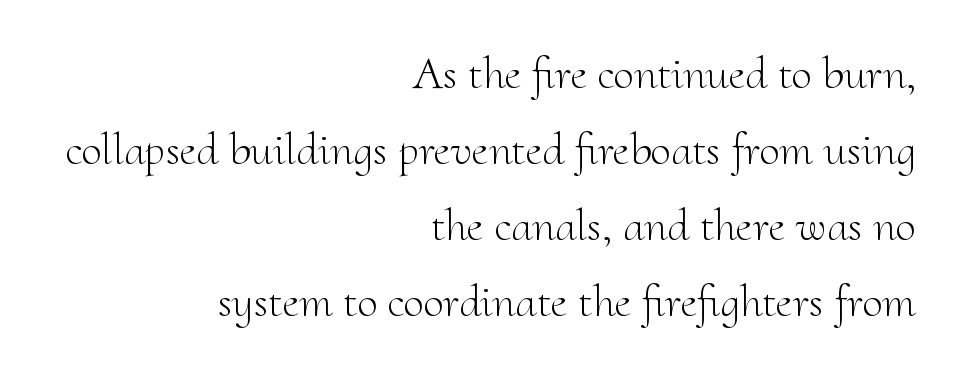
You can tell from the footed stems that serif type was used. The block of text has a typical density, with ordinary space between rows. The passage shown is not bold in any degree. Beneath every word, the page is bare.
